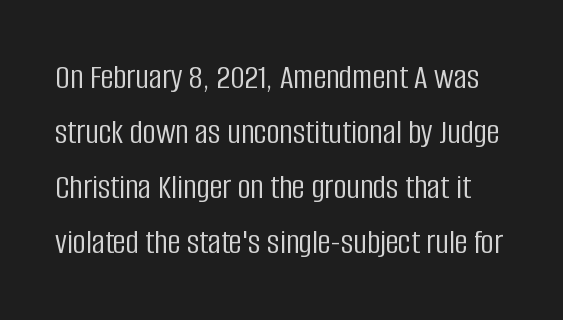
Q: Is the text bold? A: No.
Q: Is the text italic (slanted)? A: No, it is upright.
Q: Is the typeface a serif or a sans-serif typeface? A: Sans-serif.
Q: Is the text underlined? A: No.
Q: Is the spacing between letters normal or unusually wide? A: Normal.
Q: Is the spacing between lines tight, normal or loose? A: Normal.
Q: Width (condensed, normal, or wide)? A: Condensed.
Q: Stroke contrast? A: Low.
Q: x-height? A: Large.
Q: Monospaced? A: No.
